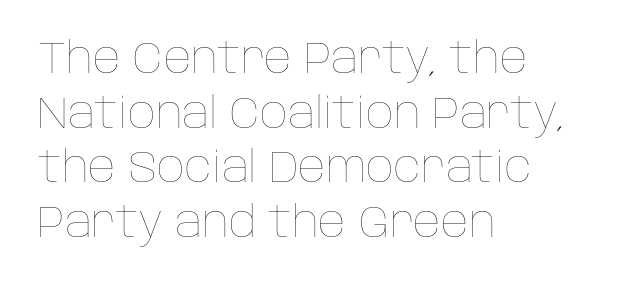
{"italic": "no", "bold": "no", "weight": "thin", "width": "normal", "stroke_contrast": "low", "x_height": "large", "monospaced": "no", "underline": "no", "align": "left", "line_spacing": "normal", "line_spacing_ratio": 1.27, "letter_spacing": "normal", "letter_spacing_em": 0.0, "glyph_px": 43}
